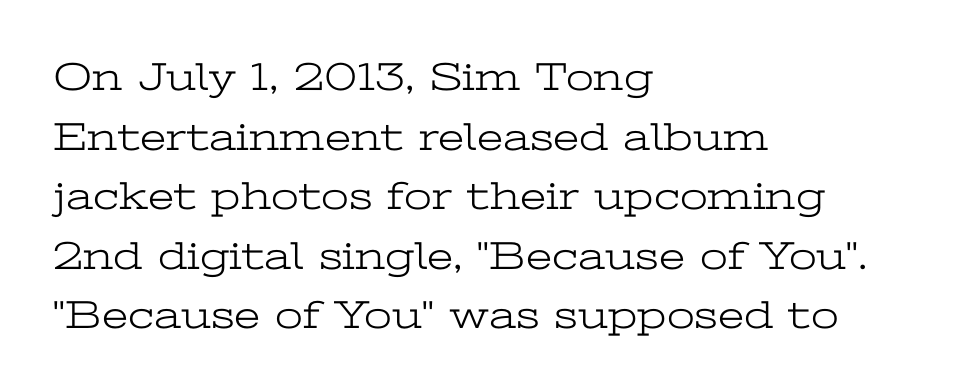
The image shows 40 px light, wide serif type, upright; set left-aligned, normal line spacing (1.49x), normal letter spacing, not underlined; low stroke contrast and a medium x-height.
